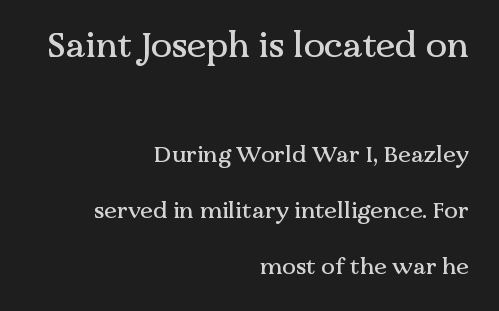
{"serif": "yes", "italic": "no", "width": "normal", "stroke_contrast": "medium", "x_height": "medium", "monospaced": "no", "underline": "no", "align": "right", "line_spacing": "loose", "line_spacing_ratio": 2.45, "letter_spacing": "normal", "letter_spacing_em": 0.0, "larger_block": "first", "size_ratio": 1.52, "glyph_px": 35}
